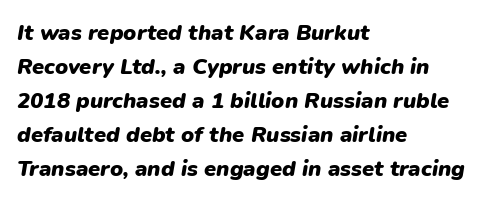
The image shows 22 px bold type, italic (leaning right); set left-aligned, normal line spacing (1.54x), normal letter spacing, not underlined.
